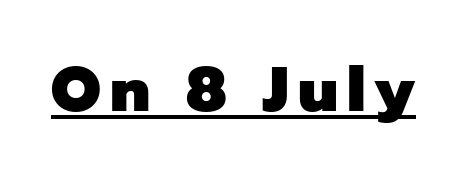
Heavy, bold letterforms. Every stem runs plumb, perpendicular to the baseline. Grotesque or geometric, the face here clearly has no serifs. Think of a printed novel: that variable character pitch is what you see here. These characters rest on top of a visible drawn line.
